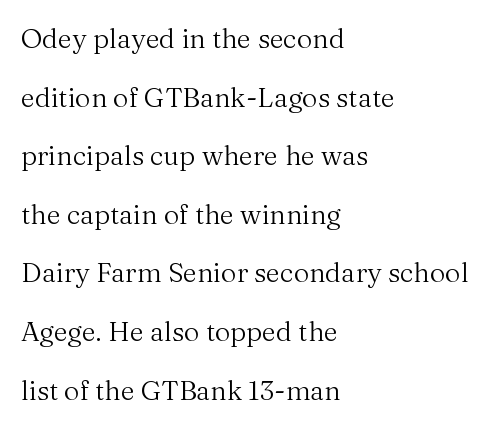
{"italic": "no", "bold": "no", "underline": "no", "align": "left", "line_spacing": "loose", "line_spacing_ratio": 2.17, "letter_spacing": "normal", "letter_spacing_em": 0.0, "glyph_px": 27}
